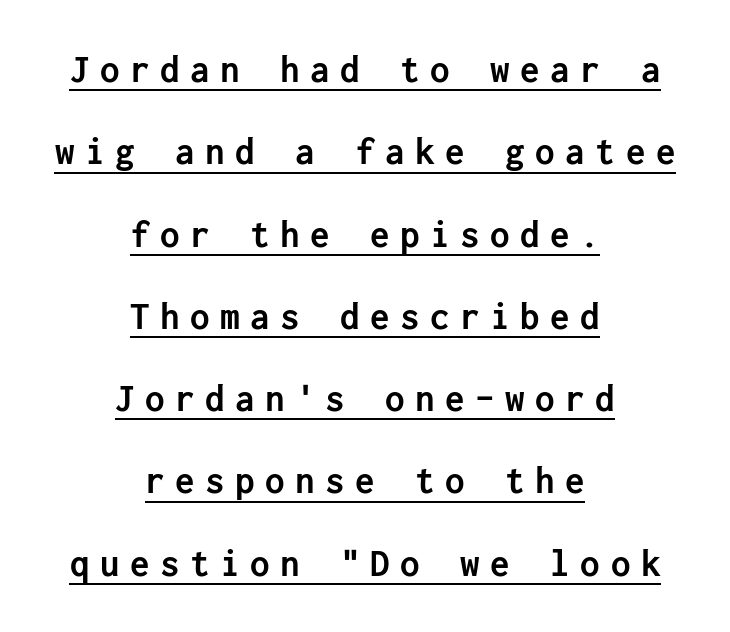
The image shows 39 px semibold sans-serif type, upright; set centered, loose line spacing (2.11x), unusually wide letter spacing (+0.27 em), underlined; low stroke contrast and a medium x-height.
